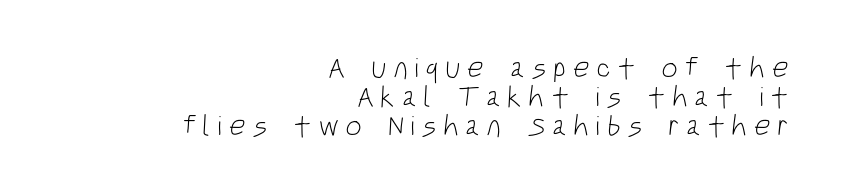
{"serif": "no", "bold": "no", "weight": "light", "width": "condensed", "stroke_contrast": "low", "x_height": "large", "monospaced": "no", "underline": "no", "align": "right", "line_spacing": "tight", "line_spacing_ratio": 1.0, "letter_spacing": "wide", "letter_spacing_em": 0.23, "glyph_px": 29}
